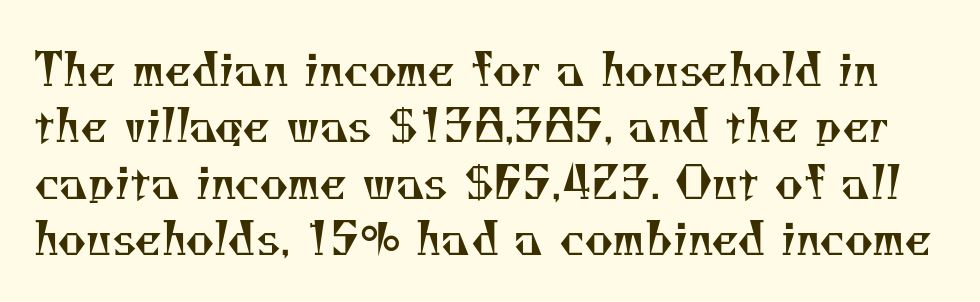
{"serif": "yes", "bold": "no", "weight": "regular", "width": "normal", "stroke_contrast": "medium", "x_height": "small", "monospaced": "no", "underline": "no", "line_spacing": "normal", "line_spacing_ratio": 1.28, "letter_spacing": "normal", "letter_spacing_em": 0.0, "glyph_px": 44}
